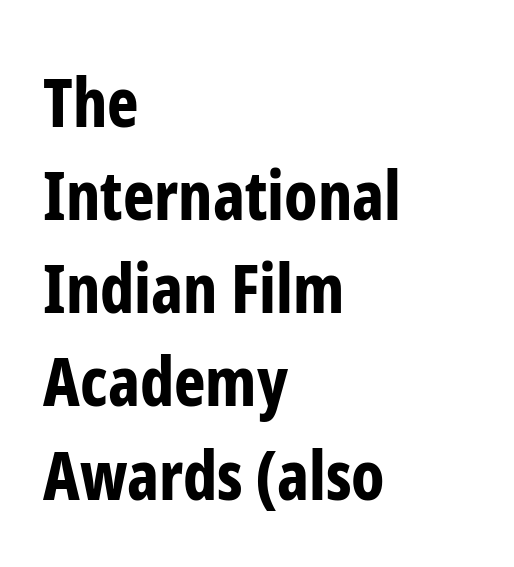
The image shows 67 px bold, condensed sans-serif type, upright; set left-aligned, normal line spacing (1.39x), normal letter spacing, not underlined; low stroke contrast and a medium x-height.
